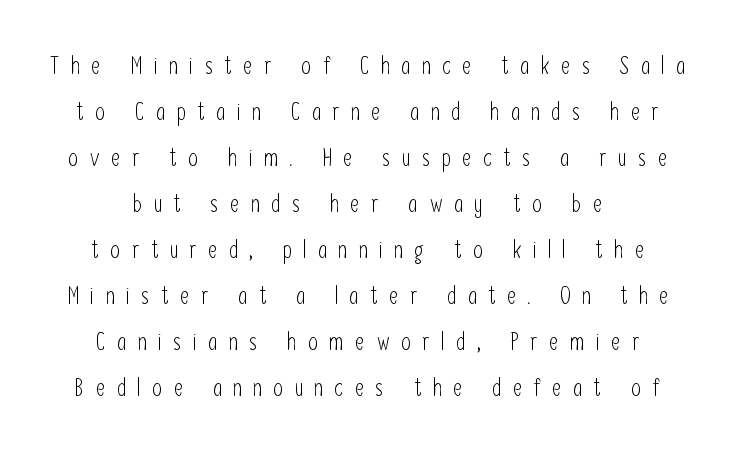
The string is rendered with underlining switched off. Honestly, the letter spacing is so wide it's the main thing you notice. Ordinary non-slanted type is in use. Is the type heavy? It reads as light-to-regular instead.
